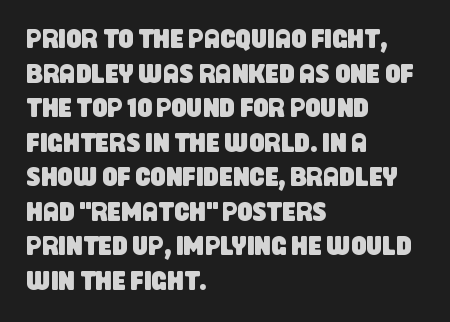
Q: Is the text underlined? A: No.
Q: How is the paragraph aligned? A: Left-aligned.
Q: Is the spacing between letters normal or unusually wide? A: Normal.
Q: Is the spacing between lines tight, normal or loose? A: Normal.
